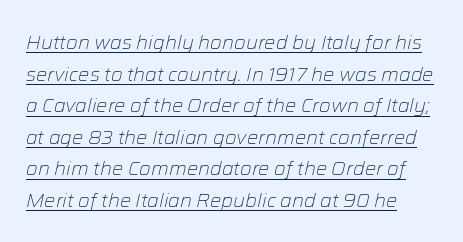
Q: Is the text bold? A: No.
Q: Is the text italic (slanted)? A: Yes, it leans right by about 12 degrees.
Q: Is the text underlined? A: Yes.
Q: Is the spacing between letters normal or unusually wide? A: Normal.
Q: Is the spacing between lines tight, normal or loose? A: Normal.
